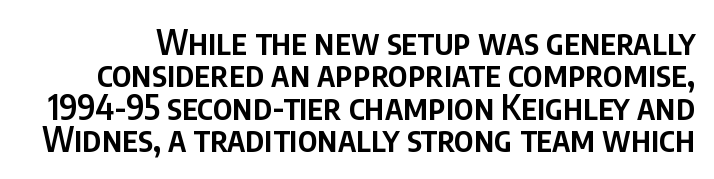
The type family on display is of the sans-serif kind. Do the characters align in a grid? No, the font is proportional. If you measured baseline to baseline, you'd find a short distance. Ordinary non-slanted type is in use. Type without underlining. Set as a demibold, roughly 600 on the weight scale.
